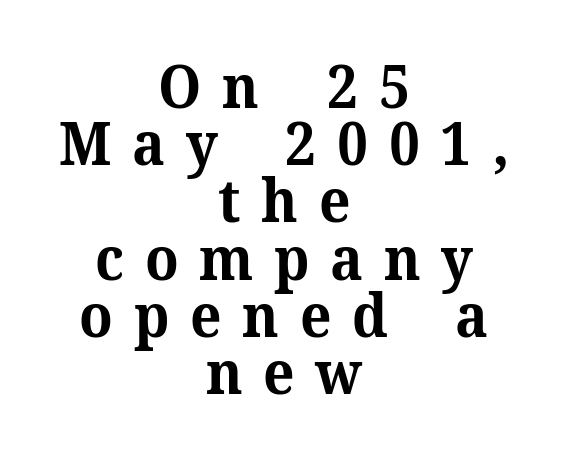
Glance below the letters and you will spot only blank space. Strong, thick strokes mark this as bold type. It's the straight-up-and-down kind of type. Letterform terminals end in serifs throughout the passage. The vertical gap from one line to the next is small. Horizontal alignment here is central, giving a formal, balanced look.
